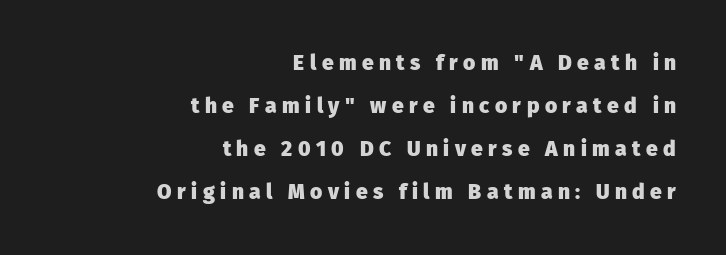
The image shows 21 px bold type, upright; set right-aligned, loose line spacing (2.04x), unusually wide letter spacing (+0.26 em), not underlined.
